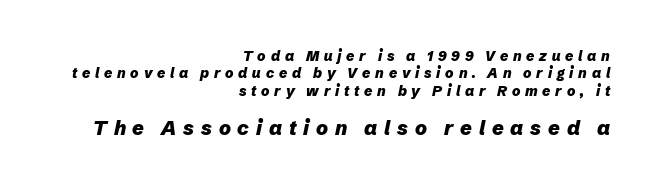
Q: Is the text bold? A: Yes.
Q: Is the text italic (slanted)? A: Yes, it leans right by about 12 degrees.
Q: Is the text underlined? A: No.
Q: How is the paragraph aligned? A: Right-aligned.
Q: Is the spacing between letters normal or unusually wide? A: Unusually wide.
Q: Which block of text is set in a larger size, the first (top) or the second (bottom)? A: The second (bottom) one.
